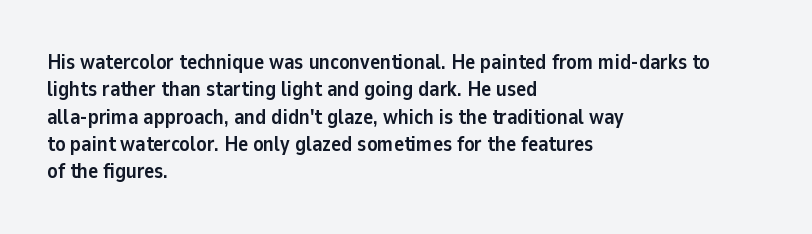
{"italic": "no", "bold": "yes", "underline": "no", "align": "left", "line_spacing": "normal", "line_spacing_ratio": 1.3, "letter_spacing": "normal", "letter_spacing_em": 0.0, "glyph_px": 21}
